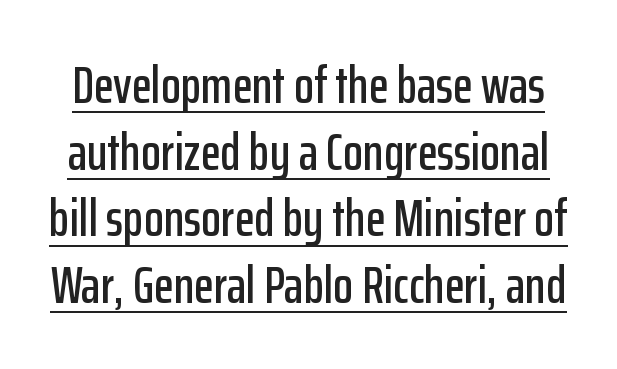
Q: Is the text italic (slanted)? A: No, it is upright.
Q: Is the typeface a serif or a sans-serif typeface? A: Sans-serif.
Q: Is the text underlined? A: Yes.
Q: Is the spacing between letters normal or unusually wide? A: Normal.
Q: Is the spacing between lines tight, normal or loose? A: Normal.
Q: Width (condensed, normal, or wide)? A: Condensed.
Q: Stroke contrast? A: Low.
Q: x-height? A: Medium.
Q: Monospaced? A: No.
